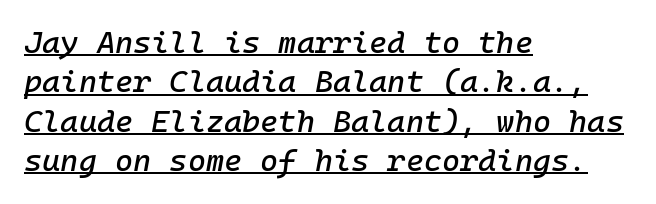
{"italic": "yes", "lean": "right", "slant_degrees": 10, "width": "normal", "stroke_contrast": "low", "x_height": "medium", "monospaced": "yes", "underline": "yes", "align": "left", "line_spacing": "normal", "line_spacing_ratio": 1.27, "letter_spacing": "normal", "letter_spacing_em": 0.0, "glyph_px": 31}
